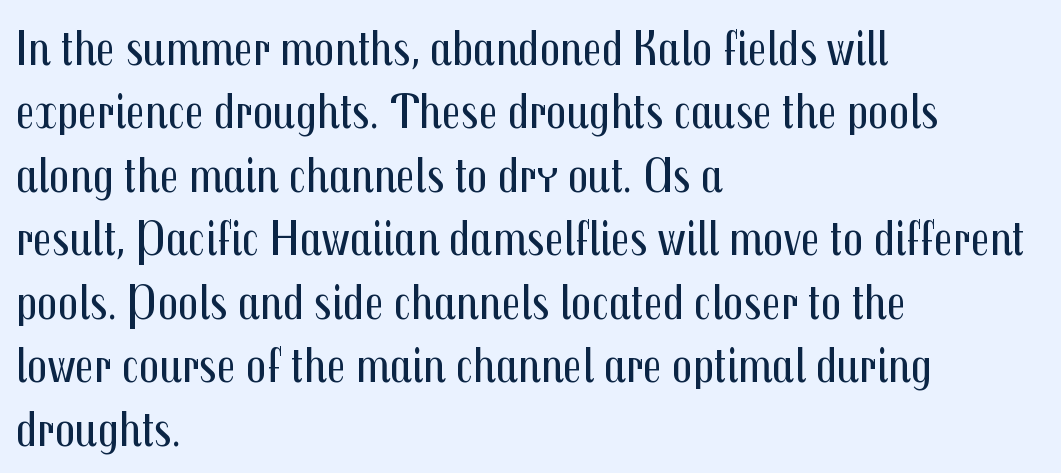
{"serif": "no", "italic": "no", "bold": "no", "weight": "regular", "width": "condensed", "stroke_contrast": "medium", "x_height": "medium", "monospaced": "no", "underline": "no", "align": "left", "line_spacing": "normal", "line_spacing_ratio": 1.27, "letter_spacing": "normal", "letter_spacing_em": 0.0, "glyph_px": 50}
